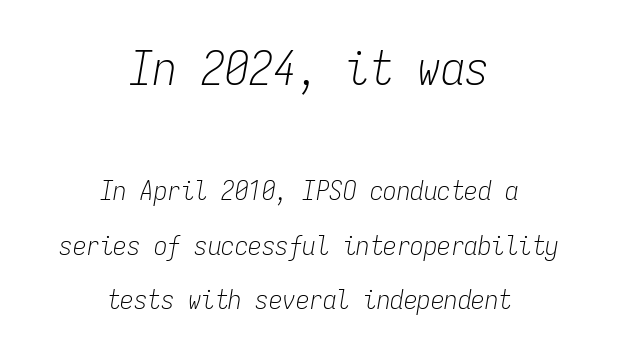
Q: Is the text bold? A: No.
Q: Is the text italic (slanted)? A: Yes, it leans right by about 9 degrees.
Q: Is the text underlined? A: No.
Q: How is the paragraph aligned? A: Centered.
Q: Is the spacing between letters normal or unusually wide? A: Normal.
Q: Is the spacing between lines tight, normal or loose? A: Loose.
Q: Which block of text is set in a larger size, the first (top) or the second (bottom)? A: The first (top) one.
Q: Width (condensed, normal, or wide)? A: Condensed.
Q: Stroke contrast? A: Low.
Q: x-height? A: Medium.
Q: Monospaced? A: Yes.
